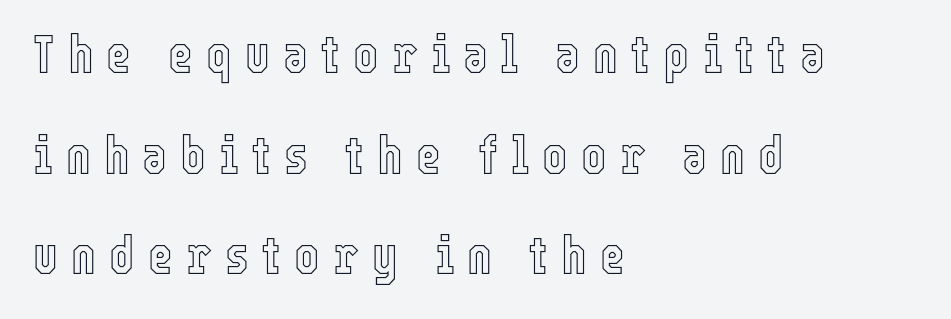
Q: Is the text italic (slanted)? A: No, it is upright.
Q: Is the text underlined? A: No.
Q: How is the paragraph aligned? A: Left-aligned.
Q: Is the spacing between letters normal or unusually wide? A: Unusually wide.
Q: Is the spacing between lines tight, normal or loose? A: Loose.
Q: Width (condensed, normal, or wide)? A: Condensed.
Q: x-height? A: Medium.
Q: Monospaced? A: No.
